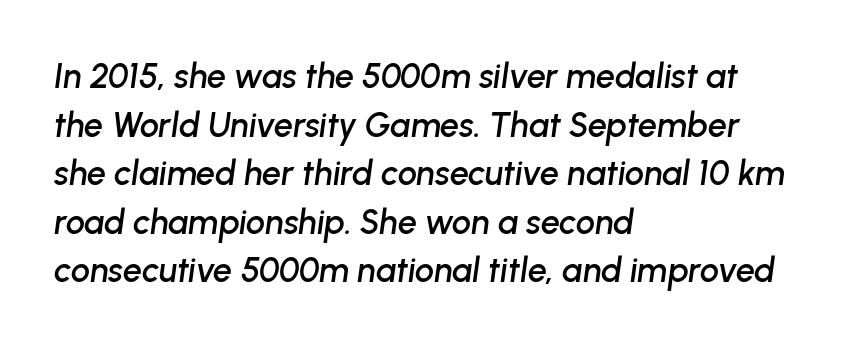
{"italic": "yes", "lean": "right", "slant_degrees": 8, "width": "normal", "stroke_contrast": "low", "x_height": "medium", "monospaced": "no", "underline": "no", "align": "left", "line_spacing": "normal", "line_spacing_ratio": 1.43, "letter_spacing": "normal", "letter_spacing_em": 0.0, "glyph_px": 34}
